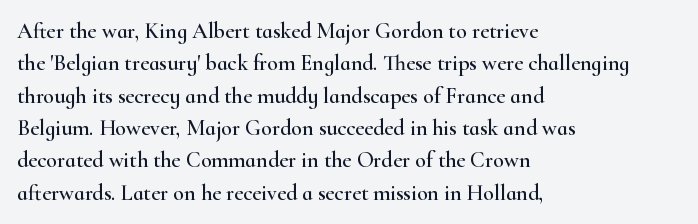
Bare-footed words on every line. The space between consecutive lines is moderate. Caption: standard tracking, unaltered. The lettering holds an erect, upright posture throughout. The text block is weighted toward the left margin, trailing off unevenly rightward.
